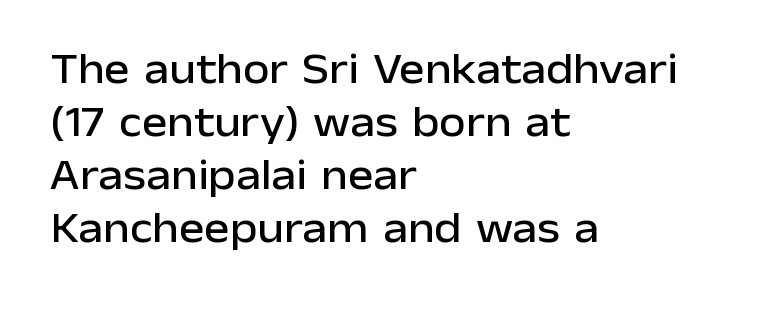
Does the copy run flush right? No — it runs flush left. Does the type have serifs? No, each stem ends abruptly. The lettering holds an erect, upright posture throughout. Underlining? Definitely not there. Look at the tracking — it's just the regular setting, nothing added. You could not count columns in this text — the font is proportionally spaced.
